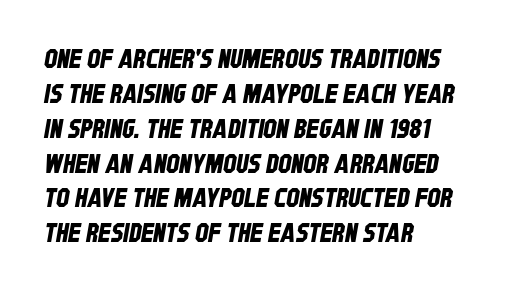
Glance below the letters and you will spot only blank space. A typesetter would call this leading conventional body-copy spacing. Nothing unusual about the tracking: characters are spaced as the font intends. The text block is weighted toward the left margin, trailing off unevenly rightward.
